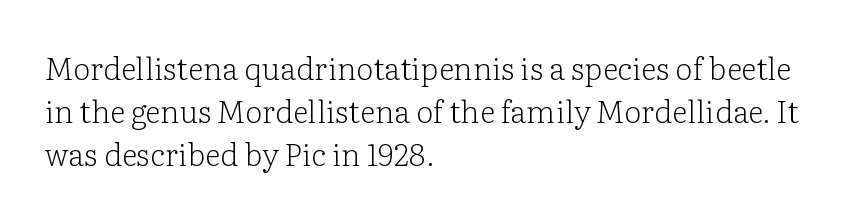
Look at the tracking — it's just the regular setting, nothing added. The rendering uses natural spacing where letterforms have individual widths. Short and long lines alike share a common starting point at left. This reads as an unemphasized weight, regular at the heaviest. Each row of text sits above clean, open space.
